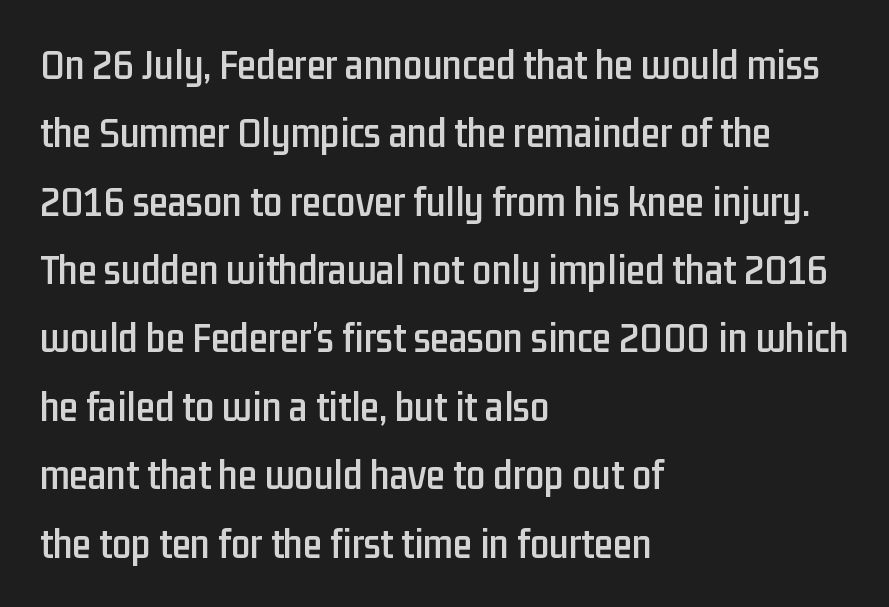
{"serif": "no", "italic": "no", "width": "condensed", "stroke_contrast": "low", "x_height": "medium", "monospaced": "no", "underline": "no", "align": "left", "line_spacing": "normal", "line_spacing_ratio": 1.59, "letter_spacing": "normal", "letter_spacing_em": 0.0, "glyph_px": 43}
